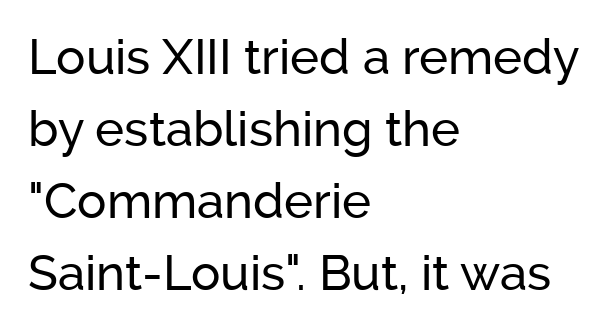
{"serif": "no", "italic": "no", "width": "normal", "stroke_contrast": "low", "x_height": "medium", "monospaced": "no", "underline": "no", "align": "left", "line_spacing": "normal", "line_spacing_ratio": 1.47, "letter_spacing": "normal", "letter_spacing_em": 0.0, "glyph_px": 49}
